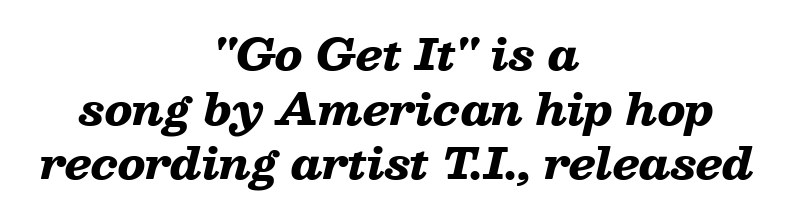
The space beneath each line is pristine and unruled. The sample has been set heavy, in full bold. Posture: slanted. Evenly set lines give the paragraph a standard silhouette.
